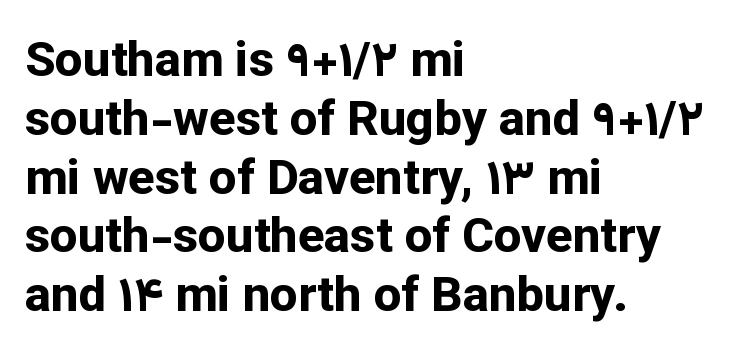
Q: Is the text bold? A: Yes.
Q: Is the text italic (slanted)? A: No, it is upright.
Q: Is the typeface a serif or a sans-serif typeface? A: Sans-serif.
Q: Is the text underlined? A: No.
Q: How is the paragraph aligned? A: Left-aligned.
Q: Is the spacing between letters normal or unusually wide? A: Normal.
Q: Width (condensed, normal, or wide)? A: Normal.
Q: Stroke contrast? A: Low.
Q: x-height? A: Medium.
Q: Monospaced? A: No.
